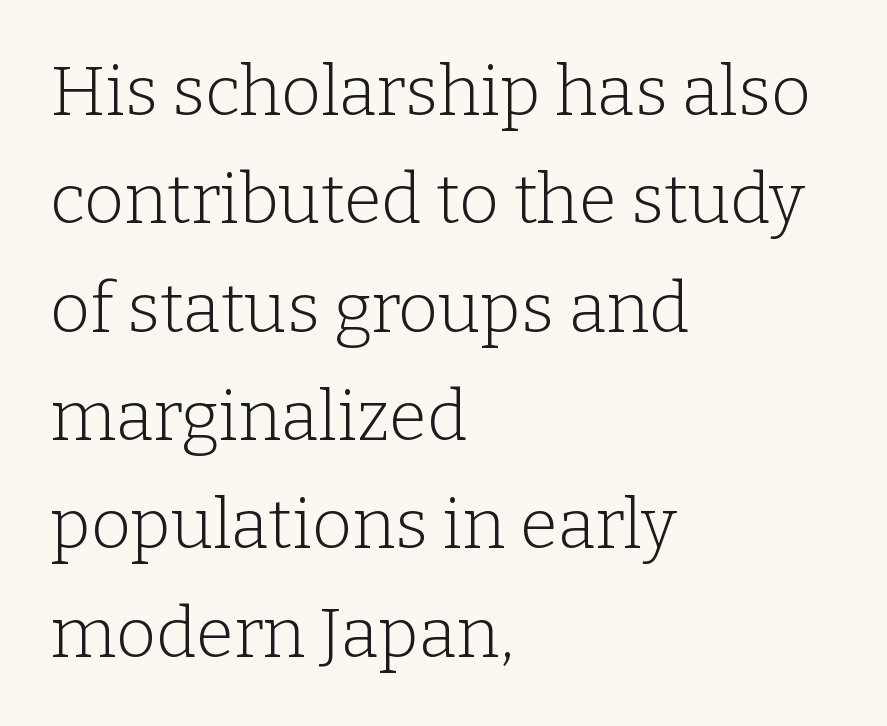
{"serif": "yes", "italic": "no", "bold": "no", "weight": "light", "width": "normal", "stroke_contrast": "low", "x_height": "medium", "monospaced": "no", "underline": "no", "align": "left", "line_spacing": "normal", "line_spacing_ratio": 1.57, "letter_spacing": "normal", "letter_spacing_em": 0.0, "glyph_px": 69}
